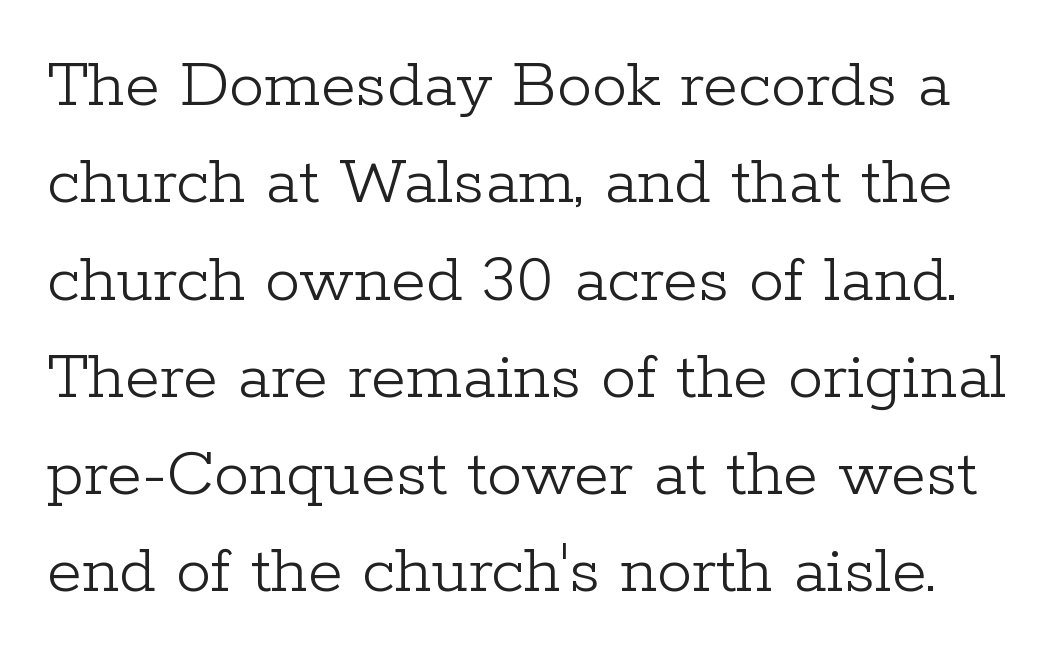
The image shows 71 px light serif type, upright; set normal line spacing (1.37x), normal letter spacing, not underlined; low stroke contrast and a medium x-height.
